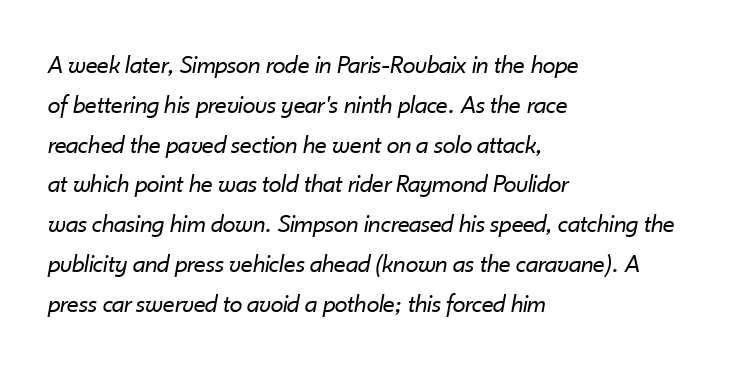
Q: Is the text bold? A: No.
Q: Is the text italic (slanted)? A: Yes, it leans right by about 10 degrees.
Q: Is the text underlined? A: No.
Q: How is the paragraph aligned? A: Left-aligned.
Q: Is the spacing between letters normal or unusually wide? A: Normal.
Q: Is the spacing between lines tight, normal or loose? A: Normal.
